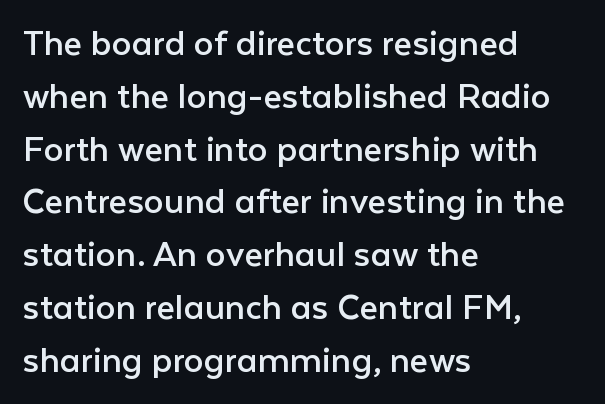
Q: Is the text bold? A: No.
Q: Is the text italic (slanted)? A: No, it is upright.
Q: Is the typeface a serif or a sans-serif typeface? A: Sans-serif.
Q: Is the text underlined? A: No.
Q: How is the paragraph aligned? A: Left-aligned.
Q: Is the spacing between letters normal or unusually wide? A: Normal.
Q: Is the spacing between lines tight, normal or loose? A: Normal.
Q: Width (condensed, normal, or wide)? A: Normal.
Q: Stroke contrast? A: Low.
Q: x-height? A: Medium.
Q: Monospaced? A: No.
